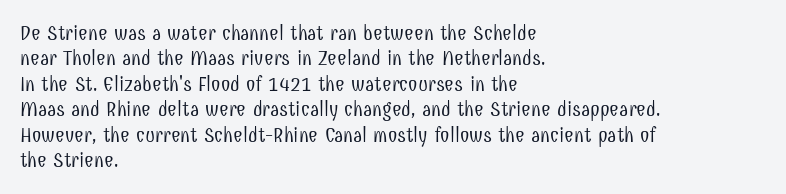
Q: Is the text bold? A: No.
Q: Is the text italic (slanted)? A: No, it is upright.
Q: Is the text underlined? A: No.
Q: How is the paragraph aligned? A: Left-aligned.
Q: Is the spacing between letters normal or unusually wide? A: Normal.
